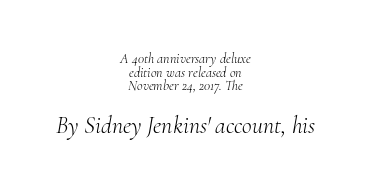
The horizontal fit of the characters is conventional and even. Quick note: italic. Heaviness? Minimal to ordinary, like unemphasized prose. In this sample the second text group is rendered at the bigger scale.
